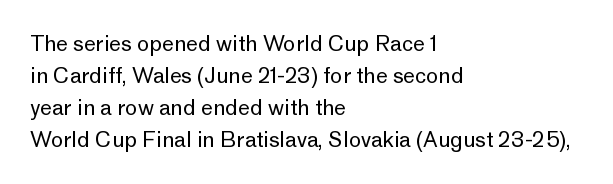
Is the block centered? No — it sits flush against the left margin. Honestly, the row spacing looks completely unremarkable. Check under the words: just untouched page. Ascenders rise straight up at ninety degrees. Nobody touched the tracking dial on this one.
